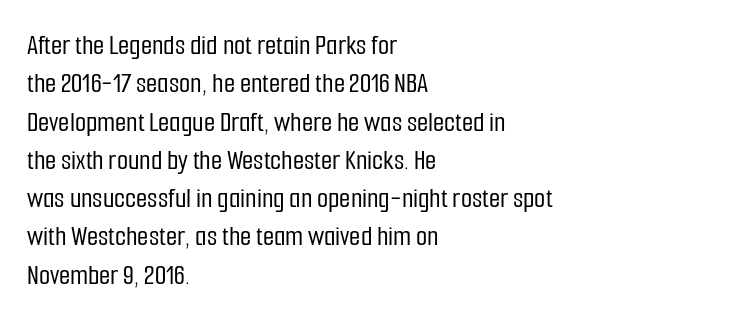
Q: Is the text italic (slanted)? A: No, it is upright.
Q: Is the typeface a serif or a sans-serif typeface? A: Sans-serif.
Q: Is the text underlined? A: No.
Q: How is the paragraph aligned? A: Left-aligned.
Q: Is the spacing between letters normal or unusually wide? A: Normal.
Q: Is the spacing between lines tight, normal or loose? A: Normal.
Q: Width (condensed, normal, or wide)? A: Condensed.
Q: Stroke contrast? A: Low.
Q: x-height? A: Medium.
Q: Monospaced? A: No.
